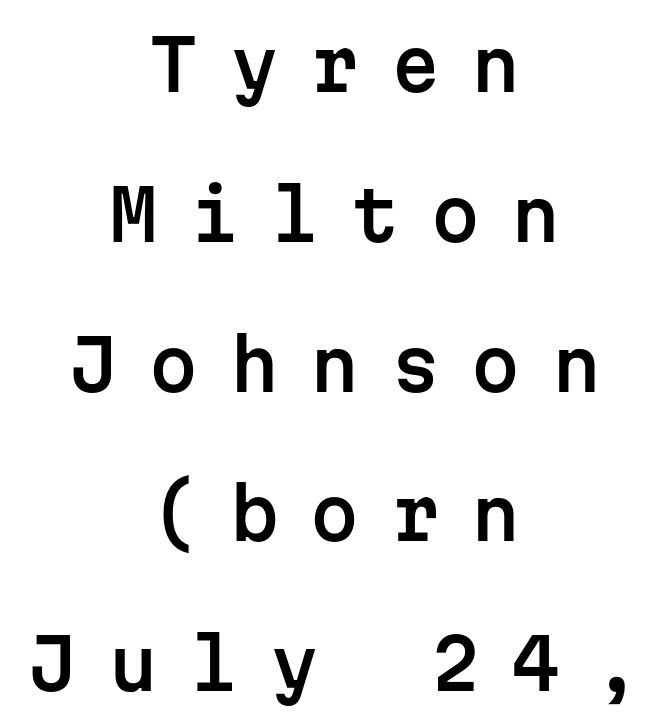
Q: Is the text italic (slanted)? A: No, it is upright.
Q: Is the typeface a serif or a sans-serif typeface? A: Sans-serif.
Q: Is the text underlined? A: No.
Q: How is the paragraph aligned? A: Centered.
Q: Is the spacing between letters normal or unusually wide? A: Unusually wide.
Q: Is the spacing between lines tight, normal or loose? A: Loose.
Q: Width (condensed, normal, or wide)? A: Normal.
Q: Stroke contrast? A: Low.
Q: x-height? A: Medium.
Q: Monospaced? A: Yes.
